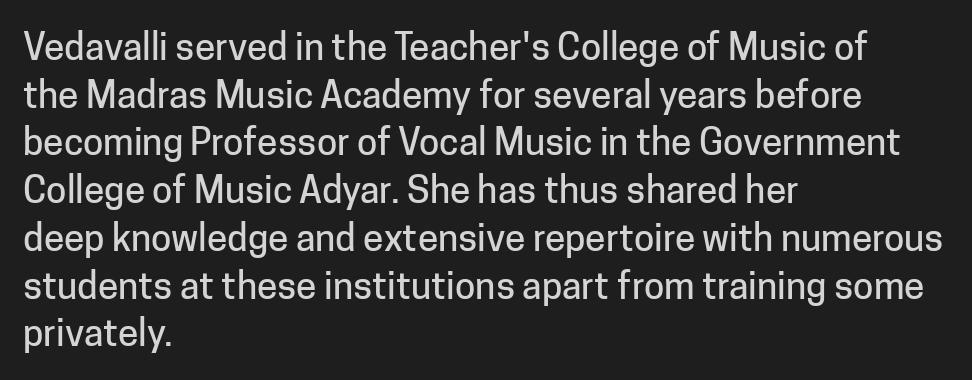
The image shows 37 px sans-serif type, upright; set left-aligned, normal line spacing (1.29x), normal letter spacing, not underlined; low stroke contrast and a medium x-height.
